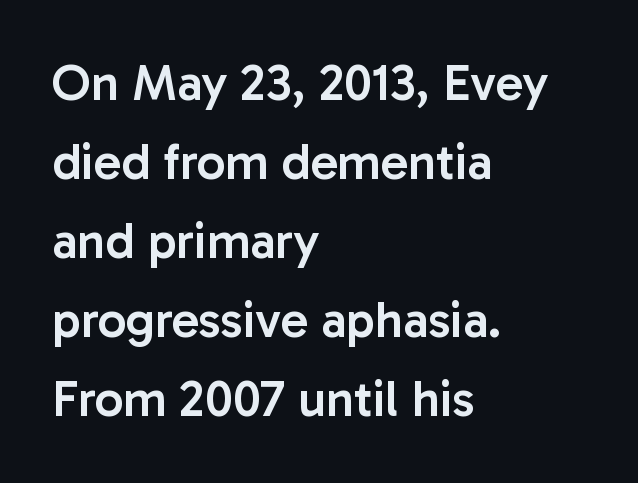
The specimen omits any rule beneath the text block's lines. Stroke thickness is moderately raised; the sample reads as semibold. You could not count columns in this text — the font is proportionally spaced. Which margin do the lines hug? The left one — the right edge is uneven.
